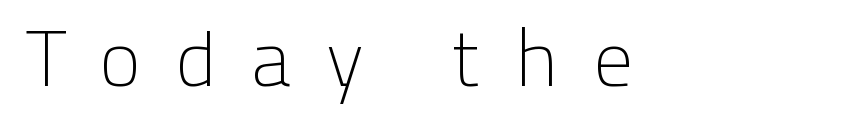
The image shows 79 px light sans-serif type, upright; set unusually wide letter spacing (+0.43 em), not underlined; low stroke contrast and a medium x-height.
